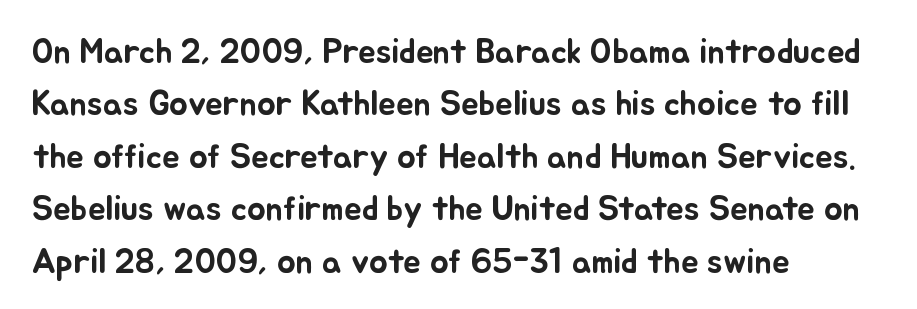
Looks like regular typesetting: each glyph gets only the width it needs. Anything drawn beneath the words? Only blank space. The paragraph has a hard left edge and a soft right edge. Ascenders rise straight up at ninety degrees.
